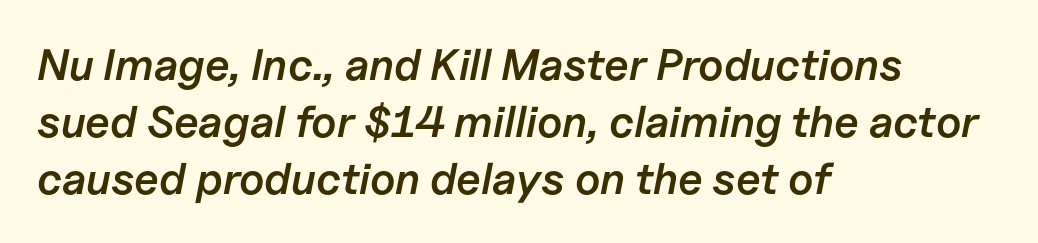
{"italic": "yes", "lean": "right", "slant_degrees": 11, "bold": "semi", "weight": "semibold", "width": "normal", "stroke_contrast": "low", "x_height": "medium", "monospaced": "no", "underline": "no", "align": "left", "line_spacing": "normal", "line_spacing_ratio": 1.3, "letter_spacing": "normal", "letter_spacing_em": 0.0, "glyph_px": 44}
